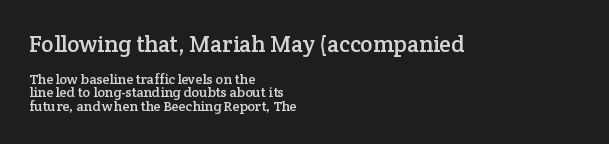
Rule under the text: the space is simply empty. The horizontal fit of the characters is conventional and even. Characters remain perfectly vertical along every line. These lines stack with their left ends in a neat column. Interline gaps are noticeably narrow in this sample. This layout puts the oversized block above and the modest block below.
